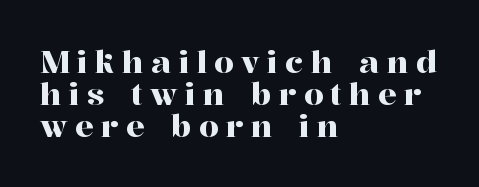
Glance below the letters and you will spot only blank space. A classic flush-left, rag-right setting is used for this passage. Someone cranked the tracking dial way up on this one. The face used here is proportionally spaced, like ordinary book or web type. Upright lettering throughout. This block would grow much taller if given ordinary leading; it's compressed now.
